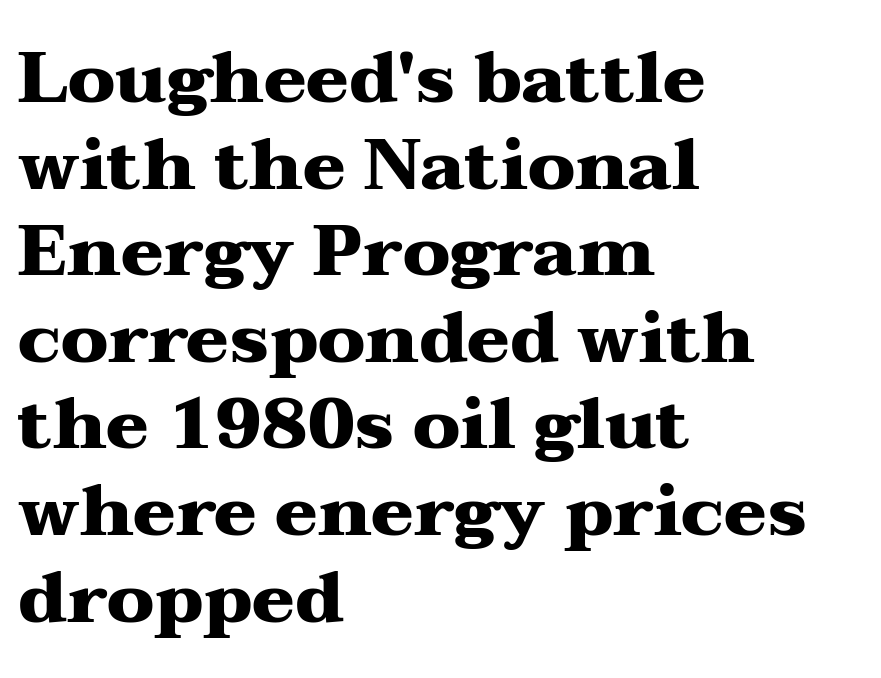
Weight check: bold — yes, fully. This is serif lettering, the kind often seen in printed books. Casual observation: everything's shoved over to the left. The gaps between neighbouring characters are ordinary and unremarkable.
